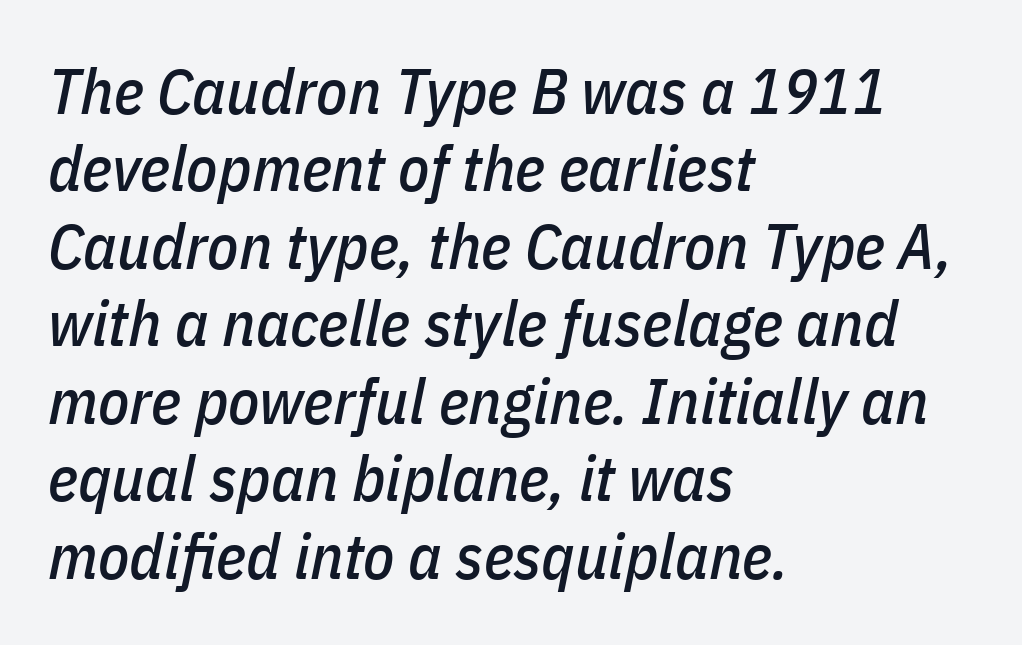
Check under the words: just untouched page. Line beginnings align vertically; line endings do not. Emphasis-style slanted type is in use. Do the characters align in a grid? No, the font is proportional. Observe the ordinary spacing: letters are neighbours, not strangers.
